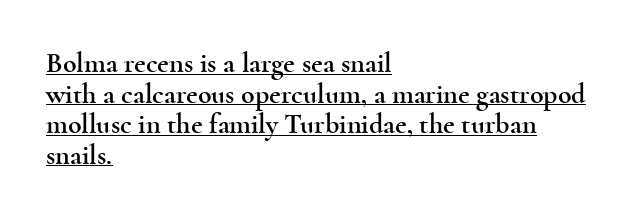
The image shows 28 px wide serif type, upright; set left-aligned, tight line spacing (1.09x), normal letter spacing, underlined; a small x-height.
